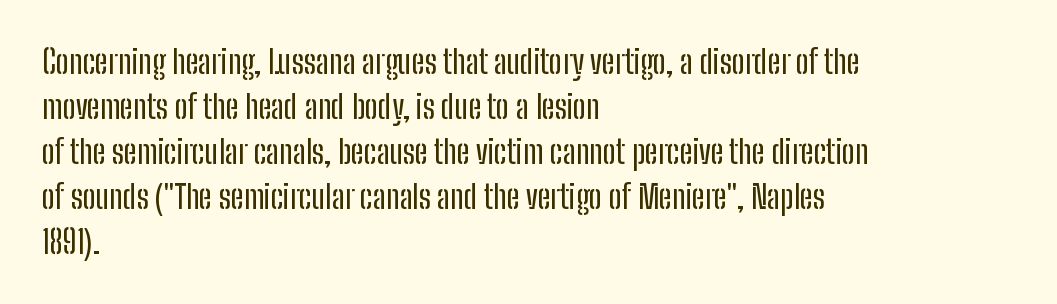
{"serif": "no", "italic": "no", "width": "condensed", "stroke_contrast": "low", "x_height": "medium", "monospaced": "no", "underline": "no", "align": "left", "line_spacing": "normal", "line_spacing_ratio": 1.41, "letter_spacing": "normal", "letter_spacing_em": 0.0, "glyph_px": 32}
